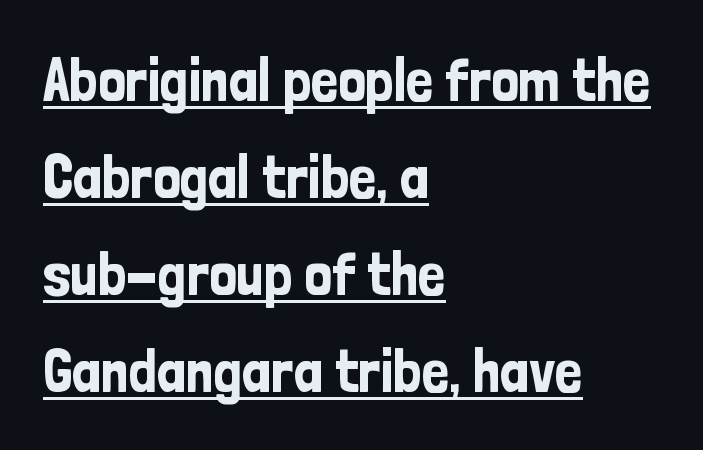
In terms of posture, this sample is upright. The horizontal fit of the characters is conventional and even. You can tell from the bare stems that sans-serif type was used. The rendering uses natural spacing where letterforms have individual widths. What decoration does the sample have? An underline. Notice how descenders clear the ascenders below comfortably — that's standard leading.
